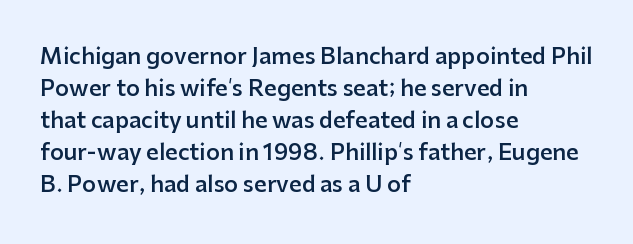
Q: Is the text bold? A: Semi-bold.
Q: Is the text italic (slanted)? A: No, it is upright.
Q: Is the text underlined? A: No.
Q: How is the paragraph aligned? A: Left-aligned.
Q: Is the spacing between letters normal or unusually wide? A: Normal.
Q: Is the spacing between lines tight, normal or loose? A: Normal.
